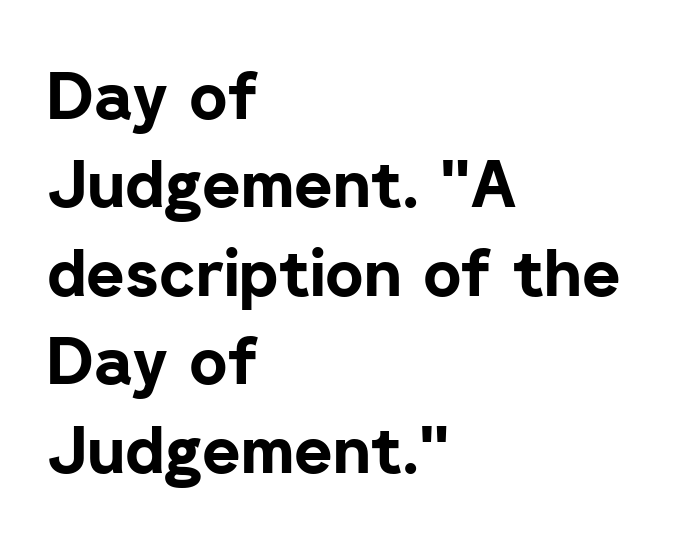
{"serif": "no", "italic": "no", "bold": "yes", "weight": "bold", "width": "normal", "stroke_contrast": "low", "x_height": "medium", "monospaced": "no", "underline": "no", "align": "left", "line_spacing": "normal", "line_spacing_ratio": 1.34, "letter_spacing": "normal", "letter_spacing_em": 0.0, "glyph_px": 66}
